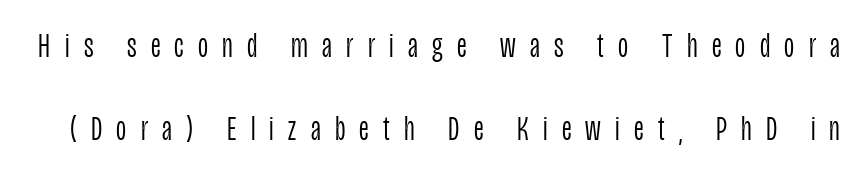
The image shows 35 px light, condensed sans-serif type, upright; set loose line spacing (2.38x), unusually wide letter spacing (+0.41 em), not underlined; low stroke contrast and a large x-height.
